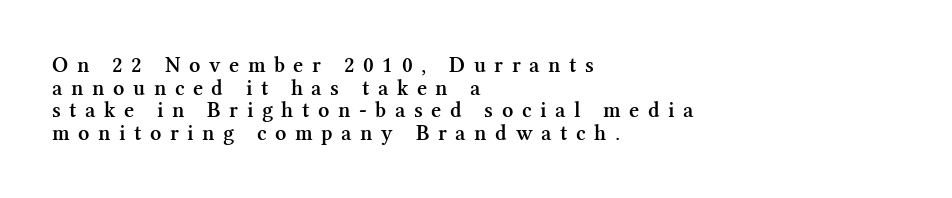
{"italic": "no", "bold": "semi", "underline": "no", "align": "left", "line_spacing": "tight", "line_spacing_ratio": 1.03, "letter_spacing": "wide", "letter_spacing_em": 0.39, "glyph_px": 22}
